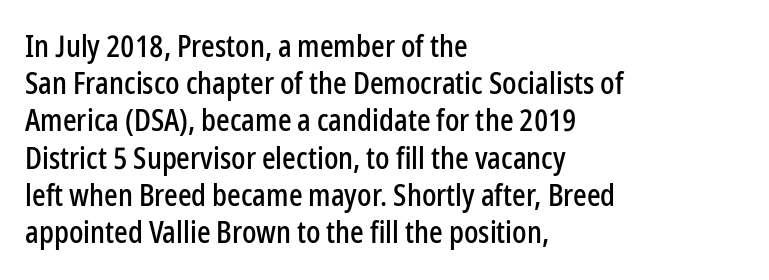
{"serif": "no", "italic": "no", "width": "condensed", "stroke_contrast": "low", "x_height": "medium", "monospaced": "no", "underline": "no", "align": "left", "line_spacing_ratio": 1.24, "letter_spacing": "normal", "letter_spacing_em": 0.0, "glyph_px": 30}
